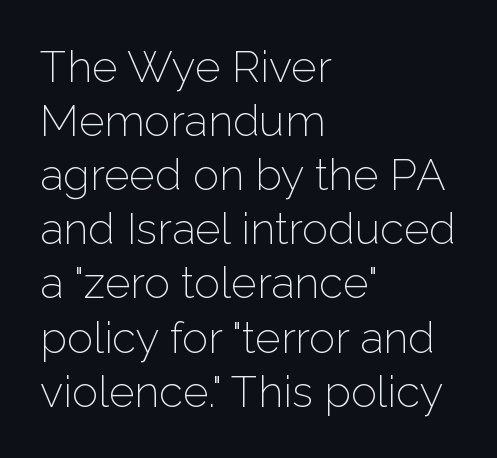
This sample is left-justified, so line endings fall wherever the words run out. Weight: not bold — regular or lighter. The letters stand straight up with perfectly vertical stems. Does the type have serifs? No, each stem ends abruptly.
